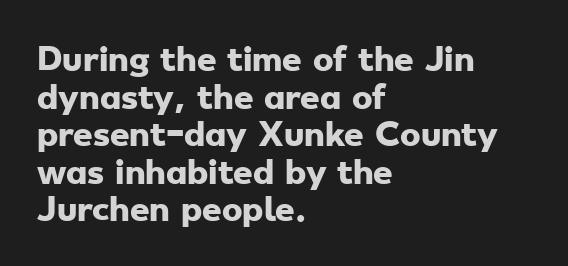
{"serif": "no", "bold": "yes", "weight": "heavy", "width": "wide", "stroke_contrast": "low", "x_height": "small", "monospaced": "no", "underline": "no", "align": "left", "line_spacing_ratio": 1.21, "letter_spacing": "normal", "letter_spacing_em": 0.0, "glyph_px": 31}
